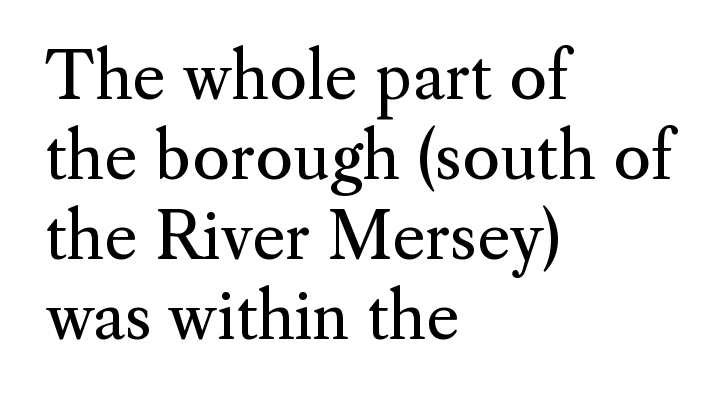
The image shows 64 px regular-weight serif type, upright; set left-aligned, normal line spacing (1.25x), normal letter spacing, not underlined; medium stroke contrast and a small x-height.
